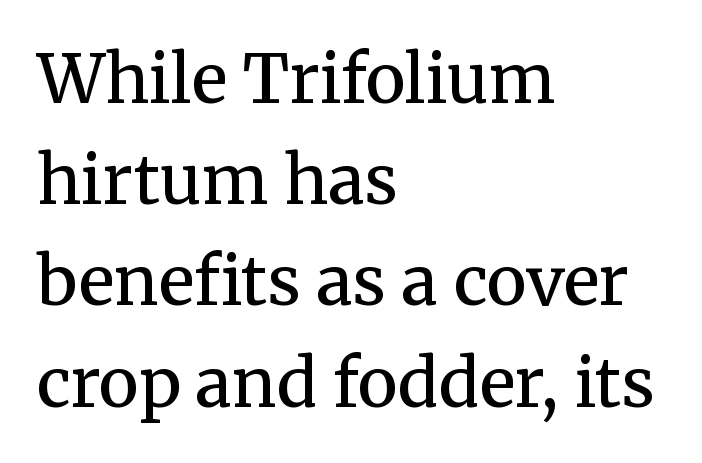
Q: Is the text bold? A: Semi-bold.
Q: Is the text italic (slanted)? A: No, it is upright.
Q: Is the typeface a serif or a sans-serif typeface? A: Serif.
Q: Is the text underlined? A: No.
Q: How is the paragraph aligned? A: Left-aligned.
Q: Is the spacing between letters normal or unusually wide? A: Normal.
Q: Is the spacing between lines tight, normal or loose? A: Normal.
Q: Width (condensed, normal, or wide)? A: Normal.
Q: Stroke contrast? A: Medium.
Q: x-height? A: Medium.
Q: Monospaced? A: No.
